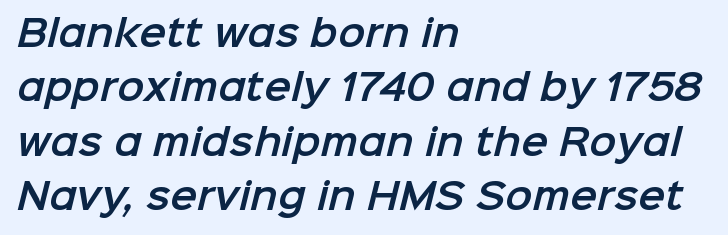
The image shows 36 px sans-serif type; set left-aligned, normal line spacing (1.51x), normal letter spacing, not underlined; low stroke contrast and a medium x-height.
